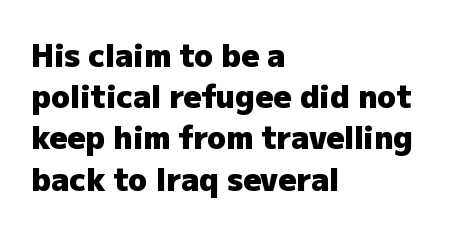
Heft: maximum for text — a bold. The letters stand upright; this is a roman face. Does extra space separate the letters? No, they use regular spacing. In terms of leading, this rendering sits right in the middle. Descenders hang freely into open space. Horizontal alignment here is leftward, the default for most running prose.
